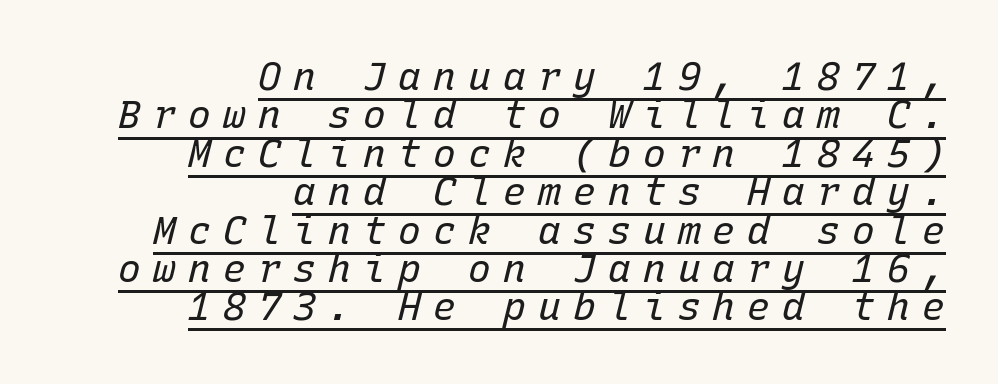
{"italic": "yes", "lean": "right", "slant_degrees": 15, "bold": "no", "weight": "regular", "width": "normal", "stroke_contrast": "low", "x_height": "medium", "monospaced": "yes", "underline": "yes", "align": "right", "line_spacing": "tight", "line_spacing_ratio": 1.01, "letter_spacing": "wide", "letter_spacing_em": 0.32, "glyph_px": 38}
